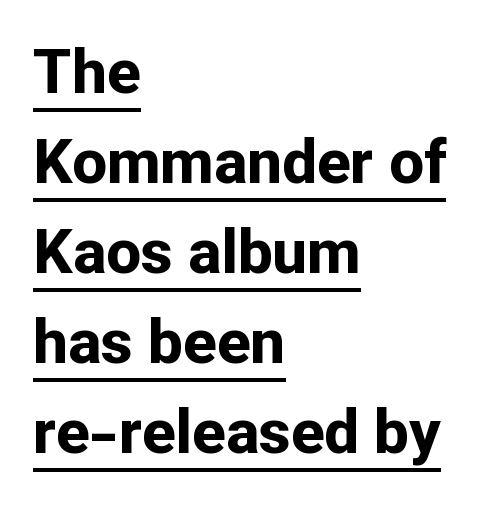
{"serif": "no", "italic": "no", "bold": "yes", "weight": "bold", "width": "normal", "stroke_contrast": "low", "x_height": "medium", "monospaced": "no", "underline": "yes", "align": "left", "line_spacing": "normal", "line_spacing_ratio": 1.45, "letter_spacing": "normal", "letter_spacing_em": 0.0, "glyph_px": 62}
